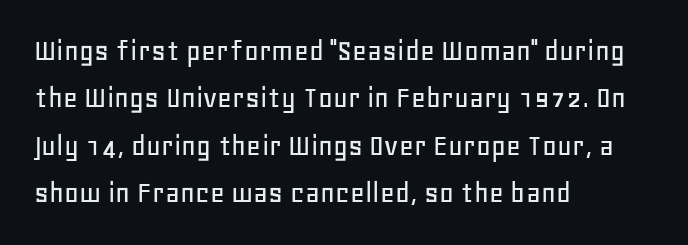
Q: Is the text italic (slanted)? A: No, it is upright.
Q: Is the typeface a serif or a sans-serif typeface? A: Sans-serif.
Q: Is the text underlined? A: No.
Q: How is the paragraph aligned? A: Left-aligned.
Q: Is the spacing between letters normal or unusually wide? A: Normal.
Q: Is the spacing between lines tight, normal or loose? A: Normal.
Q: Width (condensed, normal, or wide)? A: Normal.
Q: Stroke contrast? A: Low.
Q: x-height? A: Large.
Q: Monospaced? A: No.
